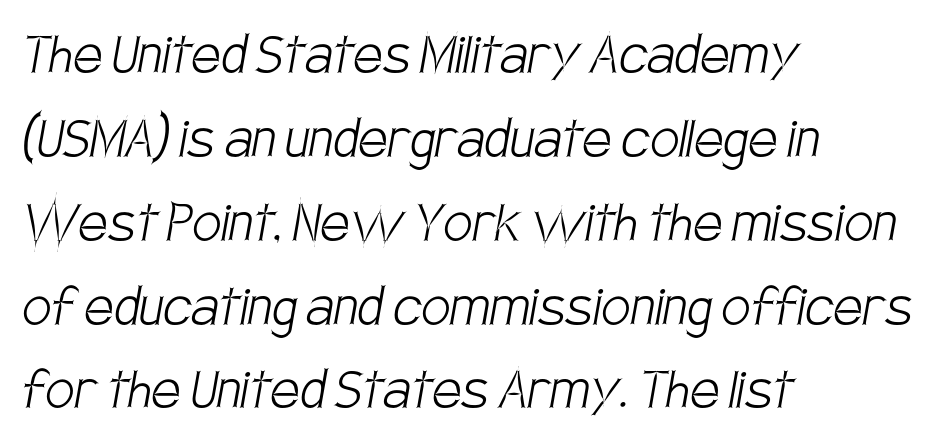
Q: Is the text bold? A: No.
Q: Is the typeface a serif or a sans-serif typeface? A: Sans-serif.
Q: Is the text underlined? A: No.
Q: How is the paragraph aligned? A: Left-aligned.
Q: Is the spacing between letters normal or unusually wide? A: Normal.
Q: Is the spacing between lines tight, normal or loose? A: Normal.
Q: Width (condensed, normal, or wide)? A: Condensed.
Q: Stroke contrast? A: Low.
Q: x-height? A: Large.
Q: Monospaced? A: No.
